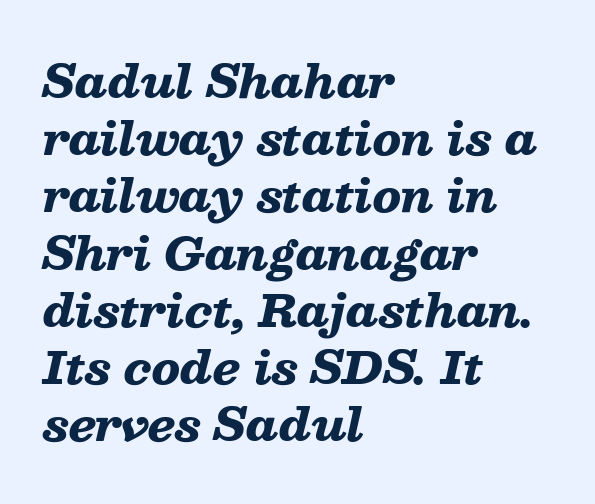
Does the weight exceed regular? Yes, all the way to bold. Descenders are the only things crossing below the line. The glyphs look as if they've been sheared to an angle. Regular leading. The face used here is proportionally spaced, like ordinary book or web type. The face used here is rendered with its standard letterfit.
